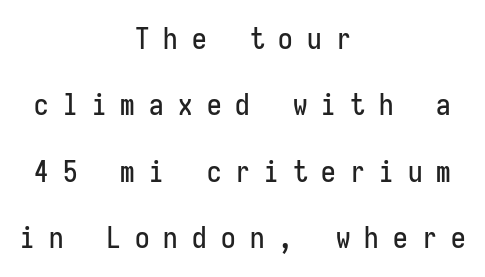
The image shows 29 px condensed sans-serif type, upright, monospaced; set centered, loose line spacing (2.29x), unusually wide letter spacing (+0.49 em), not underlined; low stroke contrast and a medium x-height.
